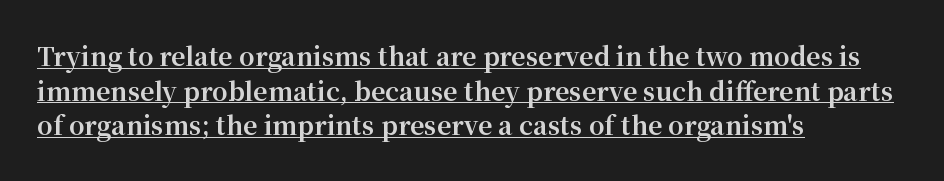
{"italic": "no", "bold": "yes", "underline": "yes", "align": "left", "line_spacing": "normal", "line_spacing_ratio": 1.39, "letter_spacing": "normal", "letter_spacing_em": 0.0, "glyph_px": 25}
